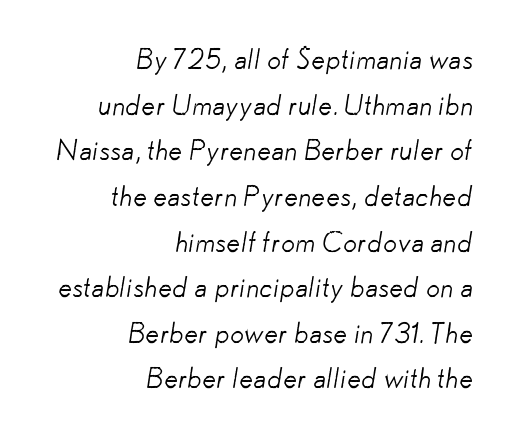
The image shows 28 px light sans-serif type; set right-aligned, normal line spacing (1.63x), normal letter spacing, not underlined; low stroke contrast and a small x-height.
